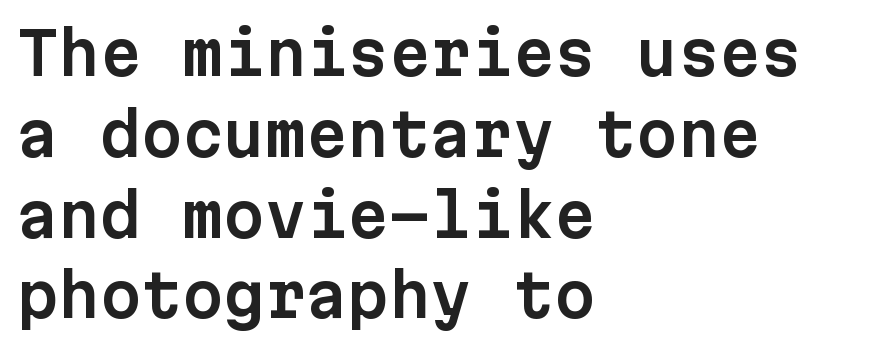
Q: Is the text italic (slanted)? A: No, it is upright.
Q: Is the typeface a serif or a sans-serif typeface? A: Sans-serif.
Q: Is the text underlined? A: No.
Q: How is the paragraph aligned? A: Left-aligned.
Q: Is the spacing between letters normal or unusually wide? A: Normal.
Q: Is the spacing between lines tight, normal or loose? A: Normal.
Q: Width (condensed, normal, or wide)? A: Normal.
Q: Stroke contrast? A: Low.
Q: x-height? A: Medium.
Q: Monospaced? A: Yes.
